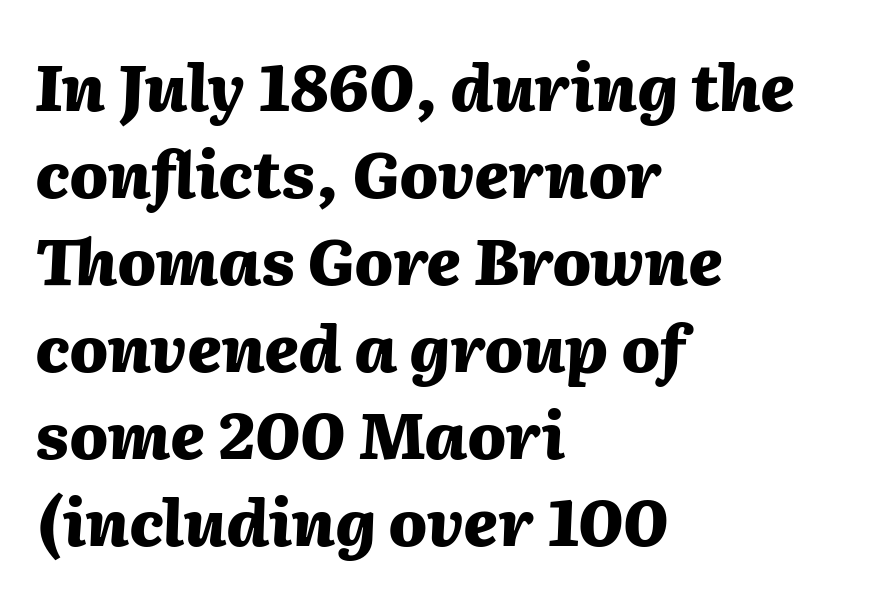
The specimen reads as italic at a glance. Tracking value appears to be zero — textbook default spacing. The setting favours the left margin, as ordinary paragraphs usually do. Underlining? Definitely not there.
